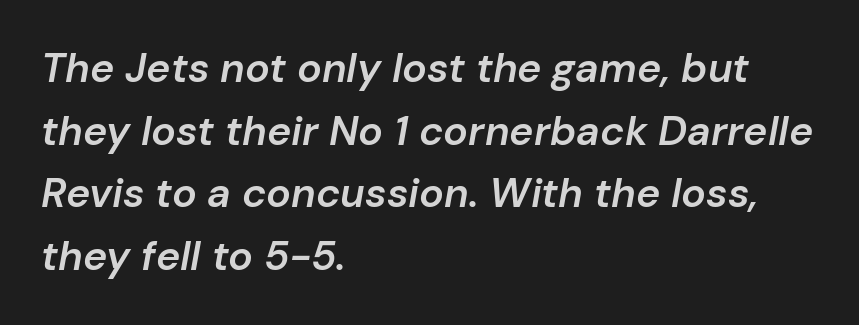
Q: Is the text bold? A: Semi-bold.
Q: Is the text italic (slanted)? A: Yes, it leans right by about 10 degrees.
Q: Is the text underlined? A: No.
Q: How is the paragraph aligned? A: Left-aligned.
Q: Is the spacing between letters normal or unusually wide? A: Normal.
Q: Is the spacing between lines tight, normal or loose? A: Normal.
Q: Width (condensed, normal, or wide)? A: Normal.
Q: Stroke contrast? A: Low.
Q: x-height? A: Medium.
Q: Monospaced? A: No.
